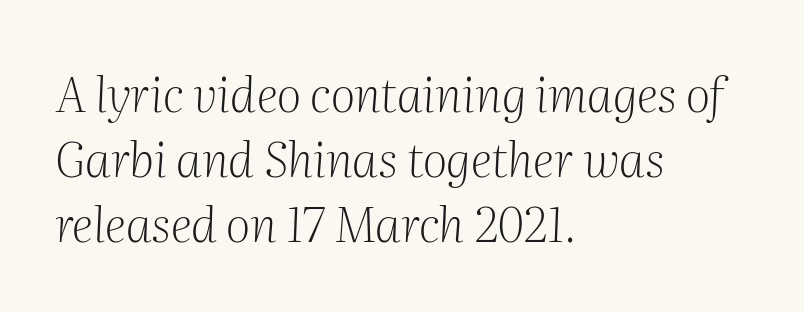
The image shows 48 px light serif type, italic (leaning right); set left-aligned, normal line spacing (1.35x), normal letter spacing, not underlined; medium stroke contrast and a medium x-height.
